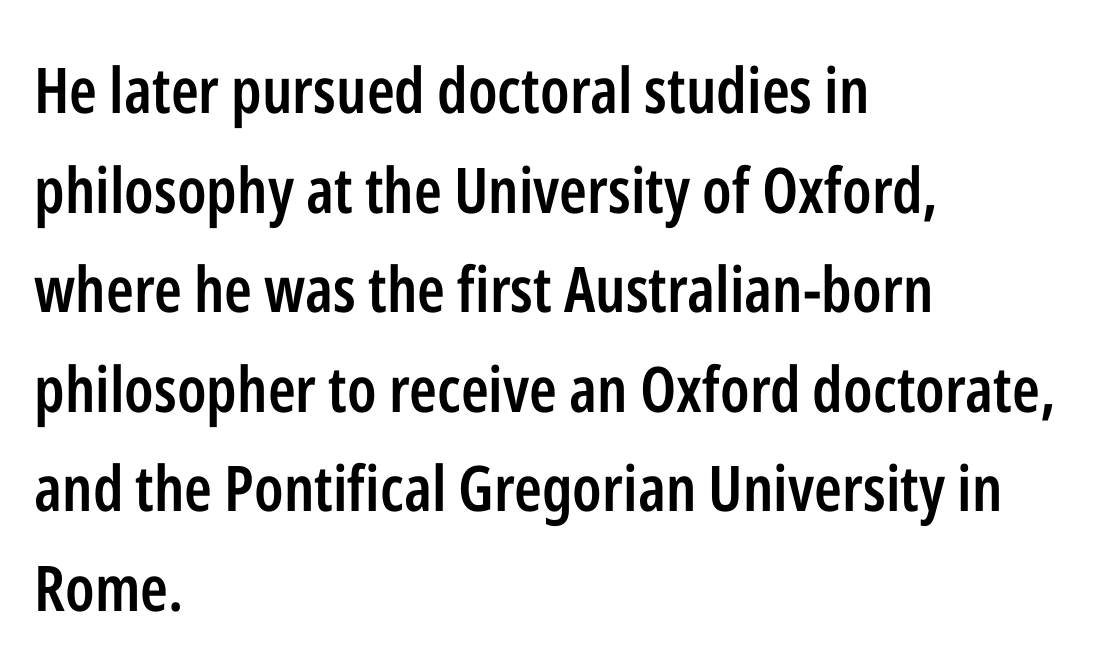
{"serif": "no", "italic": "no", "bold": "semi", "weight": "semibold", "width": "condensed", "stroke_contrast": "low", "x_height": "medium", "monospaced": "no", "underline": "no", "align": "left", "line_spacing": "normal", "line_spacing_ratio": 1.58, "letter_spacing": "normal", "letter_spacing_em": 0.0, "glyph_px": 63}
